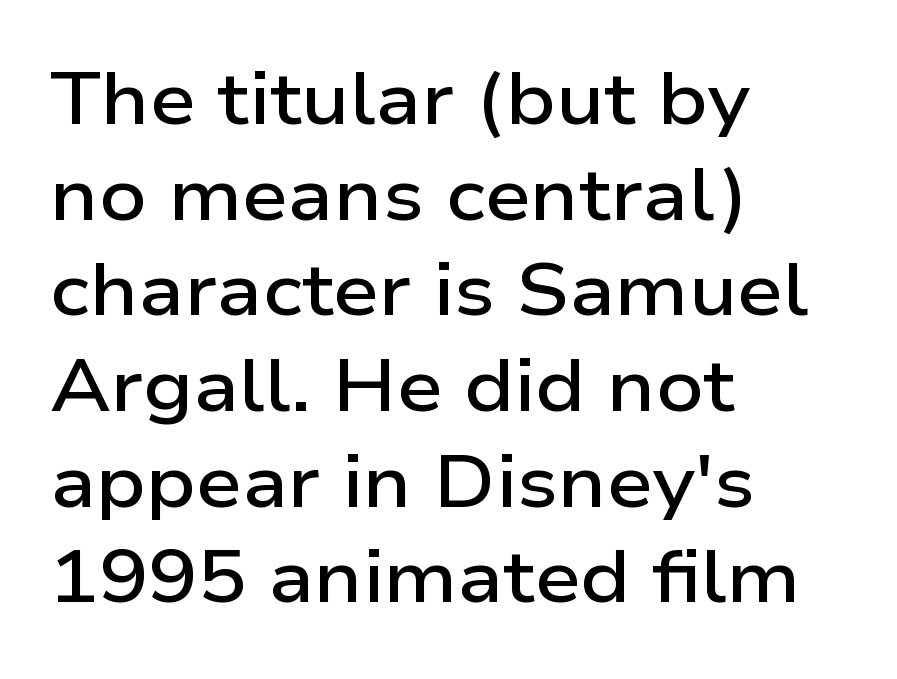
Q: Is the text bold? A: Semi-bold.
Q: Is the text italic (slanted)? A: No, it is upright.
Q: Is the typeface a serif or a sans-serif typeface? A: Sans-serif.
Q: Is the text underlined? A: No.
Q: How is the paragraph aligned? A: Left-aligned.
Q: Is the spacing between letters normal or unusually wide? A: Normal.
Q: Is the spacing between lines tight, normal or loose? A: Normal.
Q: Width (condensed, normal, or wide)? A: Wide.
Q: Stroke contrast? A: Low.
Q: x-height? A: Medium.
Q: Monospaced? A: No.
